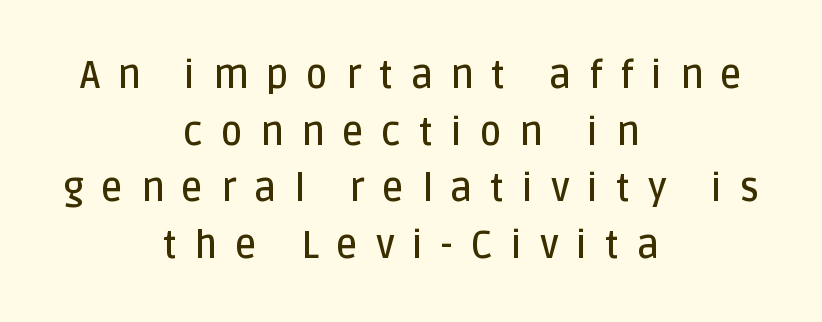
The image shows 38 px semibold sans-serif type, upright; set centered, normal line spacing (1.49x), unusually wide letter spacing (+0.46 em), not underlined; low stroke contrast and a large x-height.
